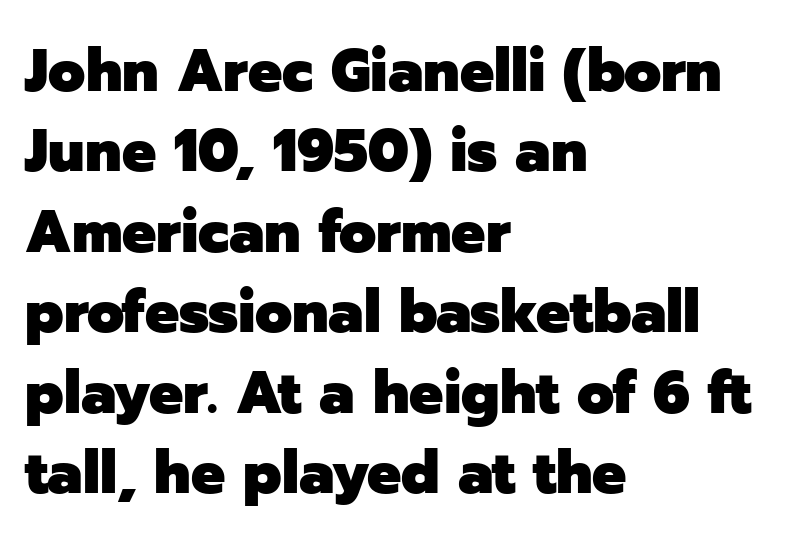
Default kerning and tracking; the words read as compact shapes. The face used here is proportionally spaced, like ordinary book or web type. The characters display no serif detailing; their extremities are plain. The lines are quadded left.
